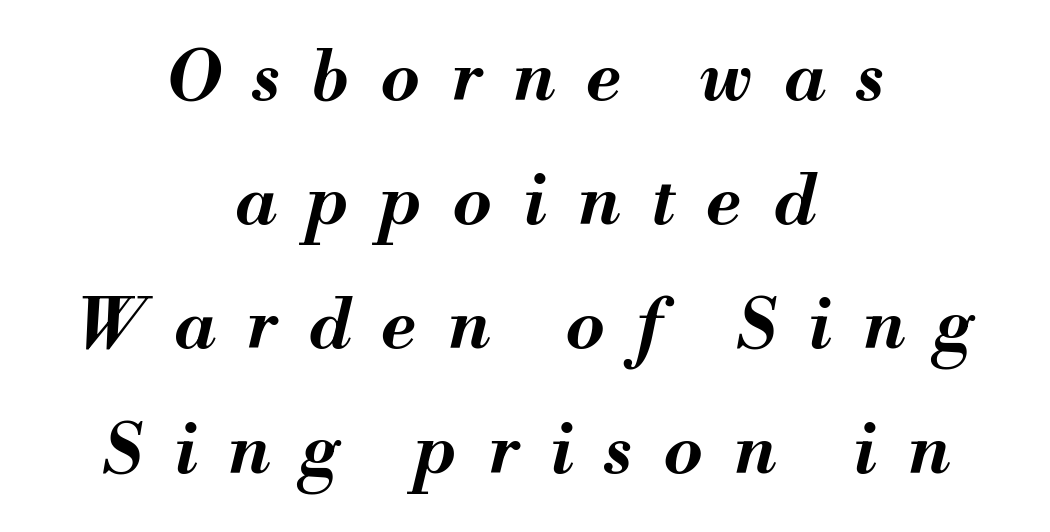
{"italic": "yes", "lean": "right", "slant_degrees": 13, "bold": "yes", "weight": "bold", "width": "normal", "stroke_contrast": "medium", "x_height": "small", "monospaced": "no", "underline": "no", "align": "center", "line_spacing_ratio": 1.8, "letter_spacing": "wide", "letter_spacing_em": 0.46, "glyph_px": 69}
